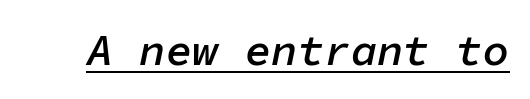
{"italic": "yes", "lean": "right", "slant_degrees": 11, "bold": "semi", "weight": "semibold", "width": "normal", "stroke_contrast": "low", "x_height": "medium", "monospaced": "yes", "underline": "yes", "letter_spacing": "normal", "letter_spacing_em": 0.0, "glyph_px": 44}
